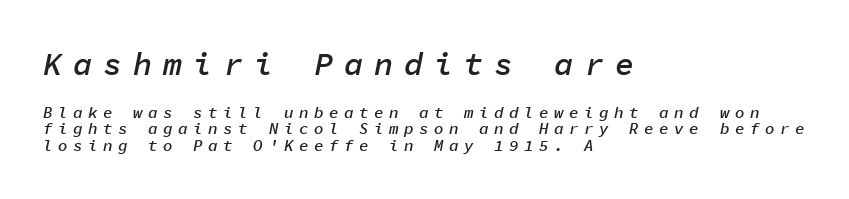
{"italic": "yes", "lean": "right", "slant_degrees": 11, "bold": "semi", "weight": "semibold", "width": "normal", "stroke_contrast": "low", "x_height": "medium", "monospaced": "yes", "underline": "no", "align": "left", "line_spacing": "tight", "line_spacing_ratio": 1.03, "letter_spacing": "wide", "letter_spacing_em": 0.34, "larger_block": "first", "size_ratio": 2.0, "glyph_px": 32}
